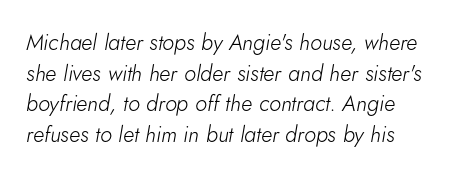
{"italic": "yes", "lean": "right", "slant_degrees": 5, "bold": "no", "underline": "no", "align": "left", "line_spacing": "normal", "line_spacing_ratio": 1.39, "letter_spacing": "normal", "letter_spacing_em": 0.0, "glyph_px": 22}
